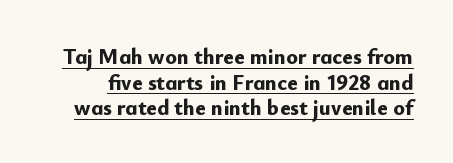
The image shows 22 px bold type, upright; set line spacing 1.17x, normal letter spacing, underlined.
